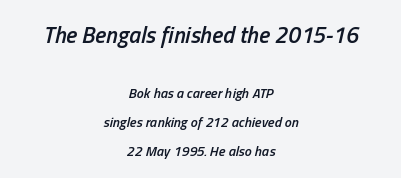
No extra tracking has been applied to these lines. The more generous point size was reserved for the upper chunk. These lines stack symmetrically, like a column narrowing and widening about its center. This is oblique type, the kind used for emphasis or titles.
